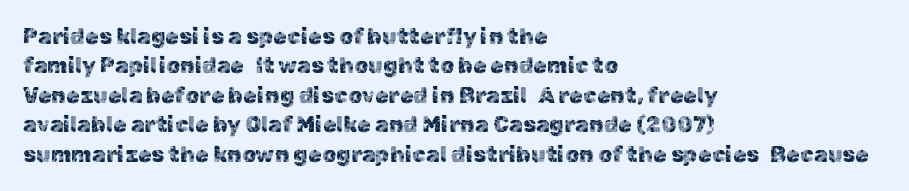
Q: Is the text italic (slanted)? A: No, it is upright.
Q: Is the text underlined? A: No.
Q: How is the paragraph aligned? A: Left-aligned.
Q: Is the spacing between letters normal or unusually wide? A: Normal.
Q: Is the spacing between lines tight, normal or loose? A: Normal.
